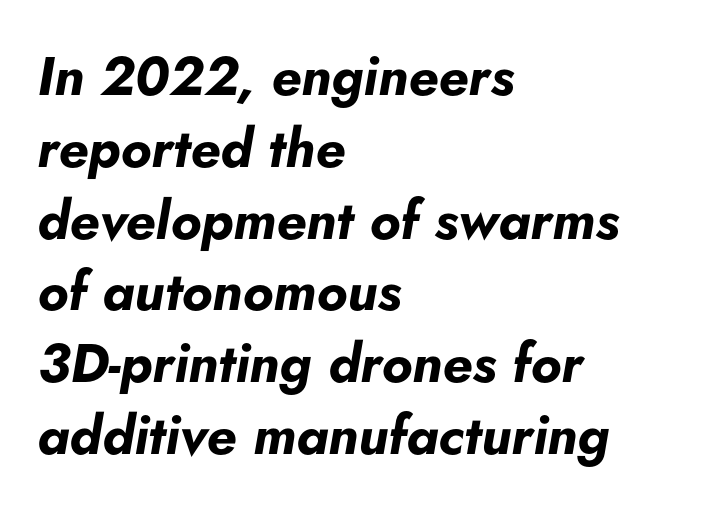
These lines were composed using italics. The compositor pushed each line to the left boundary. Type without underlining. Do the characters align in a grid? No, the font is proportional. Nobody touched the tracking dial on this one. Summary of vertical rhythm: regular, with standard interline spacing.
